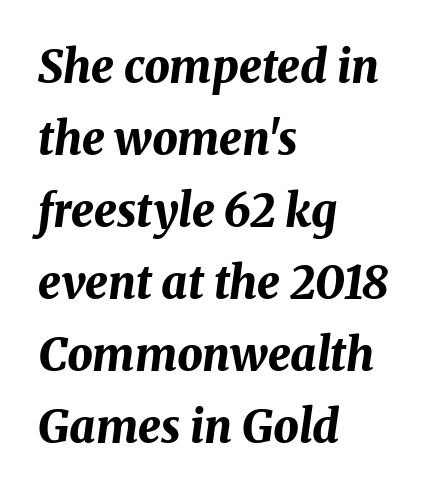
Q: Is the text bold? A: Yes.
Q: Is the text italic (slanted)? A: Yes, it leans right by about 8 degrees.
Q: Is the text underlined? A: No.
Q: How is the paragraph aligned? A: Left-aligned.
Q: Is the spacing between letters normal or unusually wide? A: Normal.
Q: Is the spacing between lines tight, normal or loose? A: Normal.
Q: Width (condensed, normal, or wide)? A: Normal.
Q: Stroke contrast? A: Medium.
Q: x-height? A: Medium.
Q: Monospaced? A: No.
